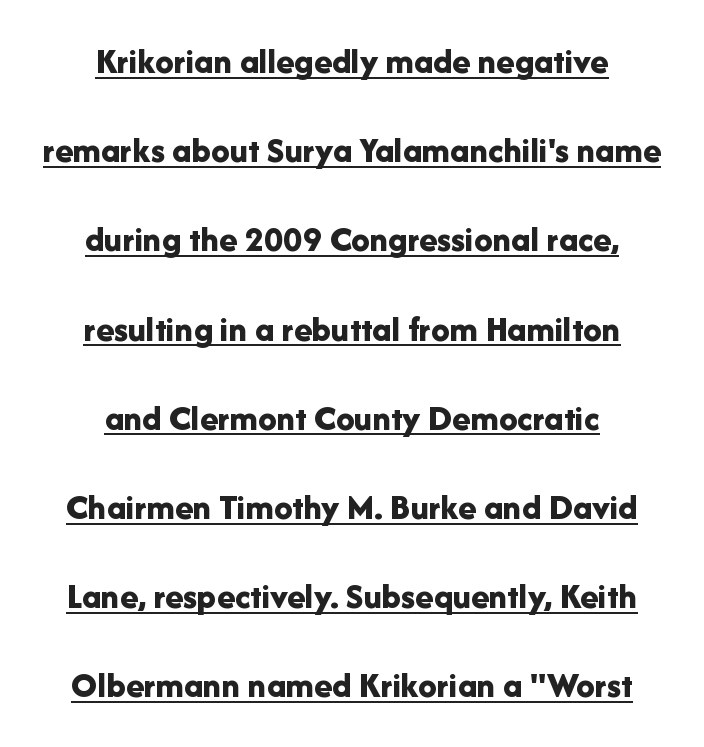
Q: Is the text bold? A: Yes.
Q: Is the text italic (slanted)? A: No, it is upright.
Q: Is the typeface a serif or a sans-serif typeface? A: Sans-serif.
Q: Is the text underlined? A: Yes.
Q: How is the paragraph aligned? A: Centered.
Q: Is the spacing between letters normal or unusually wide? A: Normal.
Q: Is the spacing between lines tight, normal or loose? A: Loose.
Q: Width (condensed, normal, or wide)? A: Normal.
Q: Stroke contrast? A: Low.
Q: x-height? A: Medium.
Q: Monospaced? A: No.
